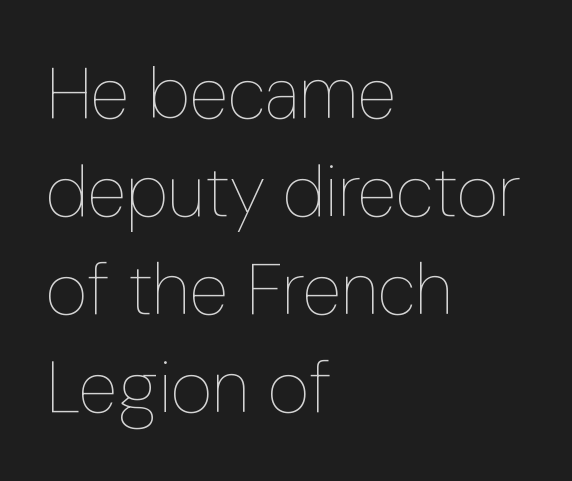
Q: Is the text bold? A: No.
Q: Is the text italic (slanted)? A: No, it is upright.
Q: Is the text underlined? A: No.
Q: How is the paragraph aligned? A: Left-aligned.
Q: Is the spacing between letters normal or unusually wide? A: Normal.
Q: Is the spacing between lines tight, normal or loose? A: Normal.
Q: Width (condensed, normal, or wide)? A: Condensed.
Q: Stroke contrast? A: Low.
Q: x-height? A: Medium.
Q: Monospaced? A: No.
